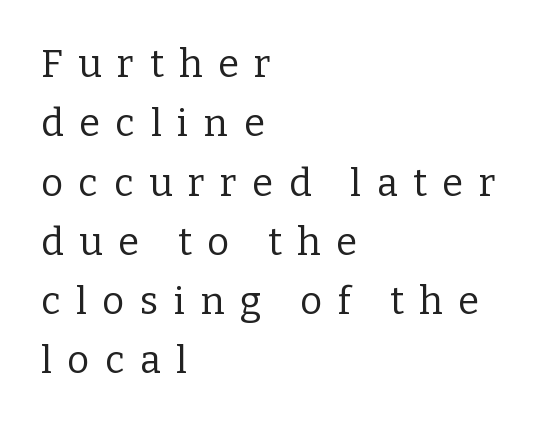
Q: Is the text bold? A: No.
Q: Is the text italic (slanted)? A: No, it is upright.
Q: Is the typeface a serif or a sans-serif typeface? A: Serif.
Q: Is the text underlined? A: No.
Q: How is the paragraph aligned? A: Left-aligned.
Q: Is the spacing between letters normal or unusually wide? A: Unusually wide.
Q: Is the spacing between lines tight, normal or loose? A: Normal.
Q: Width (condensed, normal, or wide)? A: Normal.
Q: Stroke contrast? A: Low.
Q: x-height? A: Medium.
Q: Monospaced? A: No.
